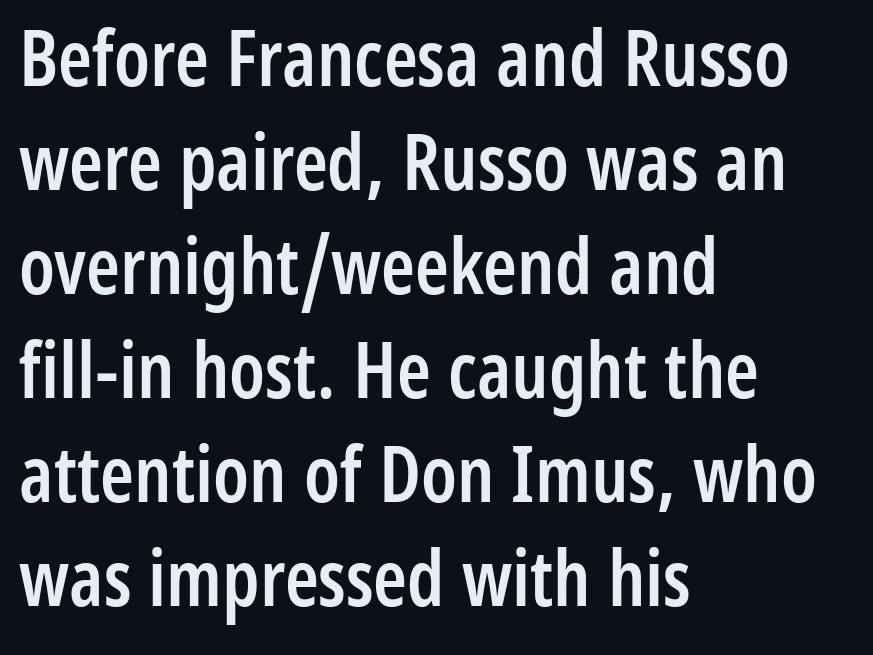
{"serif": "no", "italic": "no", "bold": "semi", "weight": "semibold", "width": "condensed", "stroke_contrast": "low", "x_height": "medium", "monospaced": "no", "underline": "no", "align": "left", "line_spacing": "normal", "line_spacing_ratio": 1.35, "letter_spacing": "normal", "letter_spacing_em": 0.0, "glyph_px": 77}
